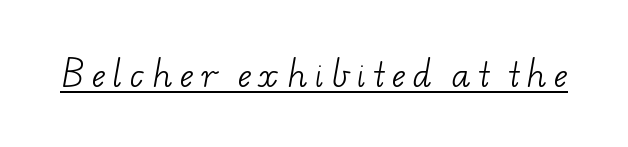
{"serif": "yes", "bold": "no", "weight": "light", "width": "wide", "stroke_contrast": "low", "x_height": "small", "monospaced": "no", "underline": "yes", "letter_spacing": "wide", "letter_spacing_em": 0.25, "glyph_px": 32}
